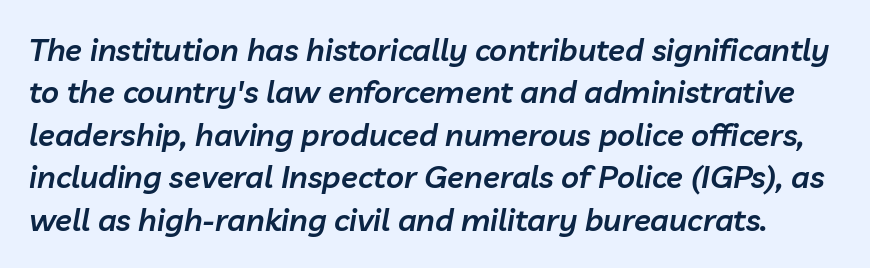
{"italic": "yes", "lean": "right", "slant_degrees": 10, "bold": "semi", "weight": "semibold", "width": "normal", "stroke_contrast": "low", "x_height": "medium", "monospaced": "no", "underline": "no", "line_spacing": "normal", "line_spacing_ratio": 1.37, "letter_spacing": "normal", "letter_spacing_em": 0.0, "glyph_px": 31}
